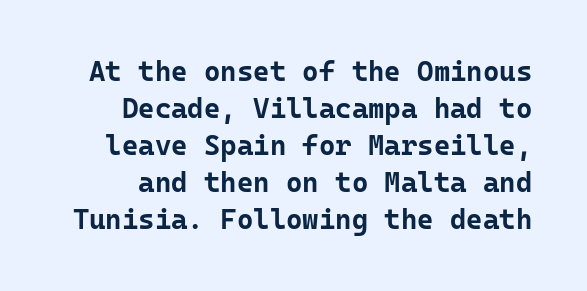
A typesetter would call this leading conventional body-copy spacing. The text was rendered using a sans face with plain stroke endings. Heavy, bold letterforms. Letter spacing: default.
